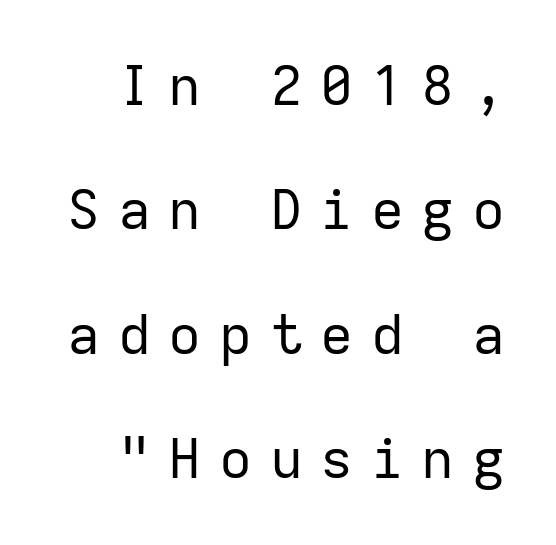
{"serif": "no", "italic": "no", "bold": "no", "weight": "regular", "width": "normal", "stroke_contrast": "low", "x_height": "medium", "monospaced": "yes", "underline": "no", "line_spacing": "loose", "line_spacing_ratio": 2.26, "letter_spacing": "wide", "letter_spacing_em": 0.32, "glyph_px": 55}
